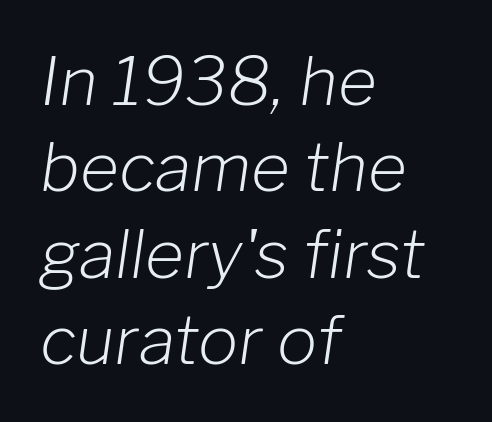
Q: Is the text bold? A: No.
Q: Is the text italic (slanted)? A: Yes, it leans right by about 8 degrees.
Q: Is the text underlined? A: No.
Q: How is the paragraph aligned? A: Left-aligned.
Q: Is the spacing between letters normal or unusually wide? A: Normal.
Q: Is the spacing between lines tight, normal or loose? A: Normal.
Q: Width (condensed, normal, or wide)? A: Normal.
Q: Stroke contrast? A: Low.
Q: x-height? A: Medium.
Q: Monospaced? A: No.
